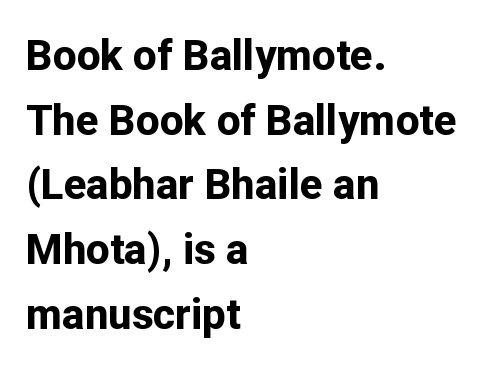
{"serif": "no", "italic": "no", "bold": "yes", "weight": "bold", "width": "normal", "stroke_contrast": "low", "x_height": "medium", "monospaced": "no", "underline": "no", "align": "left", "line_spacing": "normal", "line_spacing_ratio": 1.54, "letter_spacing": "normal", "letter_spacing_em": 0.0, "glyph_px": 42}
